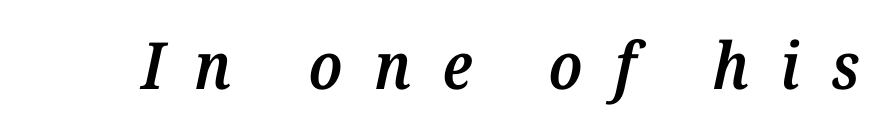
{"serif": "yes", "italic": "yes", "lean": "right", "slant_degrees": 12, "bold": "semi", "weight": "semibold", "width": "normal", "stroke_contrast": "medium", "x_height": "medium", "monospaced": "no", "underline": "no", "letter_spacing": "wide", "letter_spacing_em": 0.48, "glyph_px": 65}
